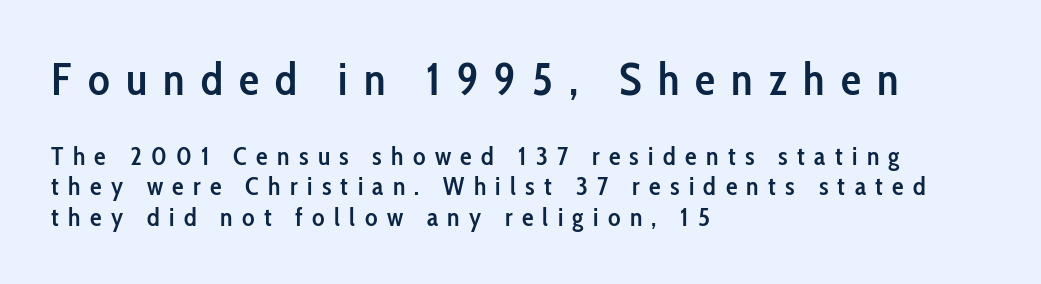
{"serif": "no", "italic": "no", "bold": "semi", "weight": "semibold", "width": "condensed", "stroke_contrast": "low", "x_height": "medium", "monospaced": "no", "underline": "no", "align": "left", "line_spacing_ratio": 1.16, "letter_spacing": "wide", "letter_spacing_em": 0.36, "larger_block": "first", "size_ratio": 1.73, "glyph_px": 45}
